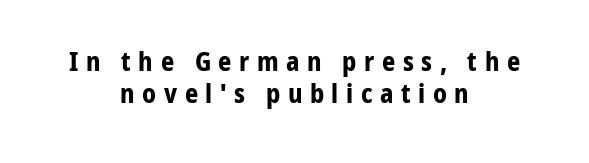
The image shows 26 px bold type, upright; set centered, line spacing 1.24x, unusually wide letter spacing (+0.29 em), not underlined.
